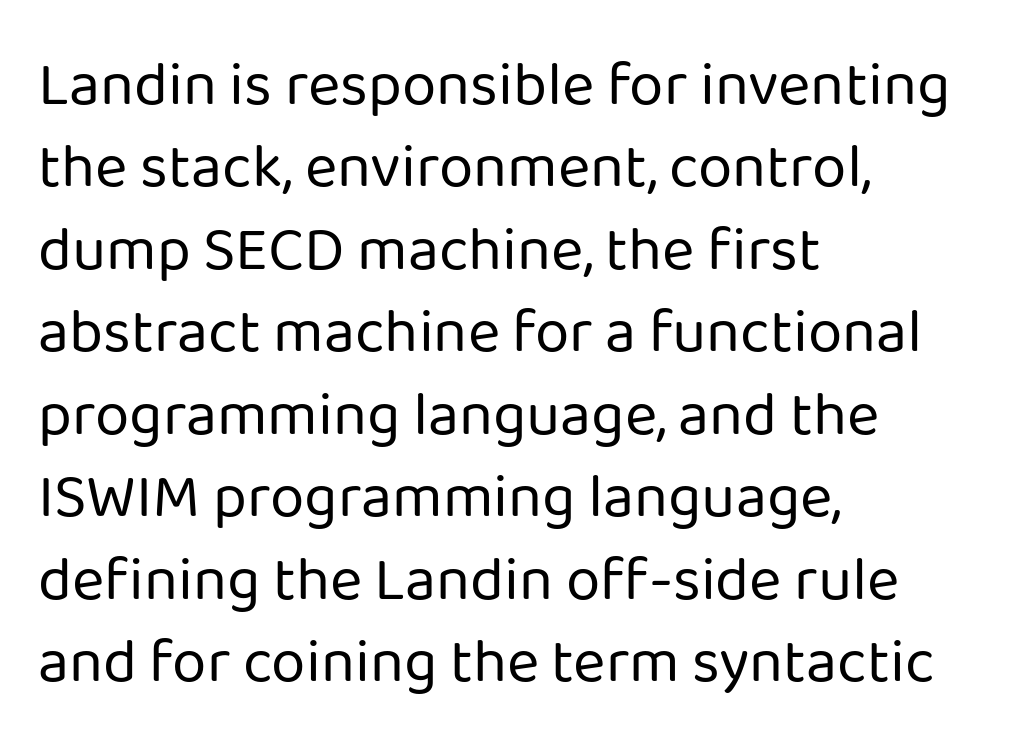
Look at the tracking — it's just the regular setting, nothing added. No extra ink here — the face is not bold. The typesetter chose a ragged-right arrangement here. Character widths vary here, with narrow letters taking less room than wide ones.
